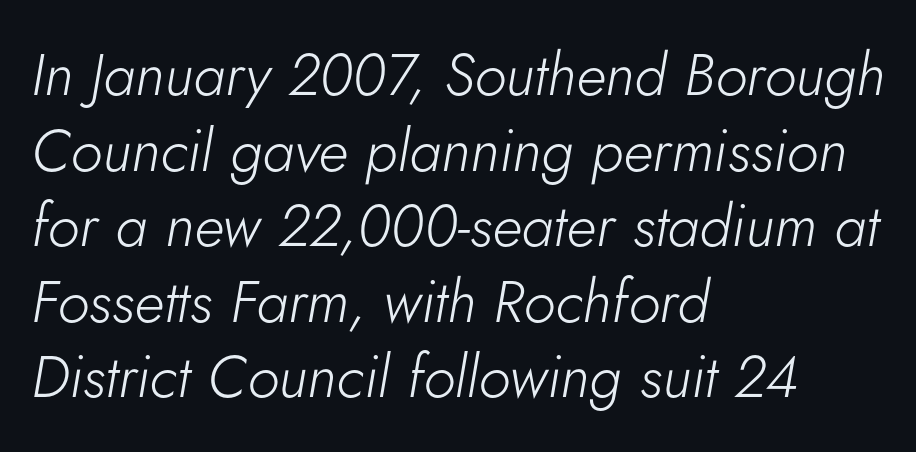
The image shows 59 px light type, italic (leaning right); set left-aligned, normal line spacing (1.28x), normal letter spacing, not underlined; low stroke contrast and a small x-height.
